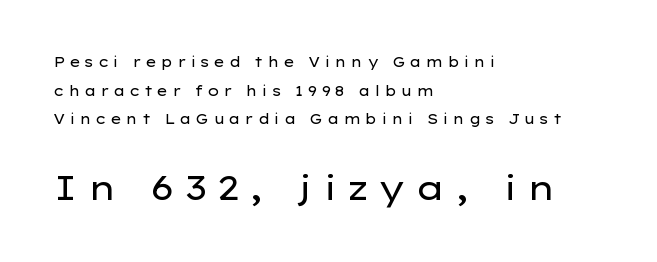
Q: Is the text bold? A: No.
Q: Is the text italic (slanted)? A: No, it is upright.
Q: Is the typeface a serif or a sans-serif typeface? A: Sans-serif.
Q: Is the text underlined? A: No.
Q: How is the paragraph aligned? A: Left-aligned.
Q: Is the spacing between letters normal or unusually wide? A: Unusually wide.
Q: Is the spacing between lines tight, normal or loose? A: Loose.
Q: Which block of text is set in a larger size, the first (top) or the second (bottom)? A: The second (bottom) one.
Q: Width (condensed, normal, or wide)? A: Wide.
Q: Stroke contrast? A: Low.
Q: x-height? A: Medium.
Q: Monospaced? A: No.
